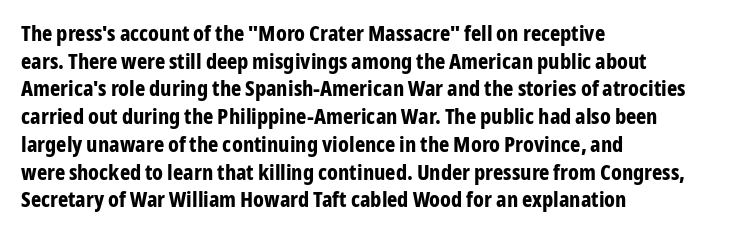
Q: Is the text bold? A: Yes.
Q: Is the text italic (slanted)? A: No, it is upright.
Q: Is the text underlined? A: No.
Q: How is the paragraph aligned? A: Left-aligned.
Q: Is the spacing between letters normal or unusually wide? A: Normal.
Q: Is the spacing between lines tight, normal or loose? A: Normal.
